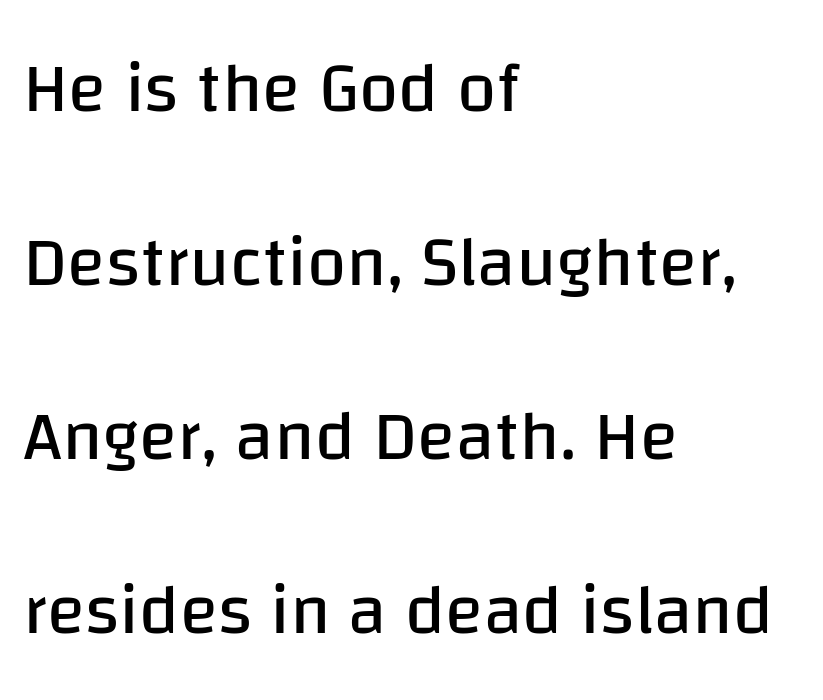
{"serif": "no", "italic": "no", "bold": "no", "weight": "regular", "width": "normal", "stroke_contrast": "low", "x_height": "large", "monospaced": "no", "underline": "no", "align": "left", "line_spacing": "loose", "line_spacing_ratio": 2.45, "letter_spacing": "normal", "letter_spacing_em": 0.0, "glyph_px": 71}
